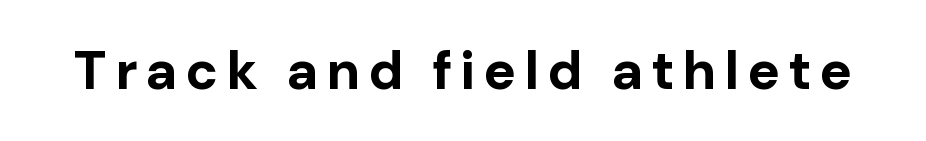
Note: no serifs on the glyphs. Has an underline been added? It has not. Unlike italic type, these characters show no tilt at all. Spacing verdict: proportional, widths tailored to each character.
